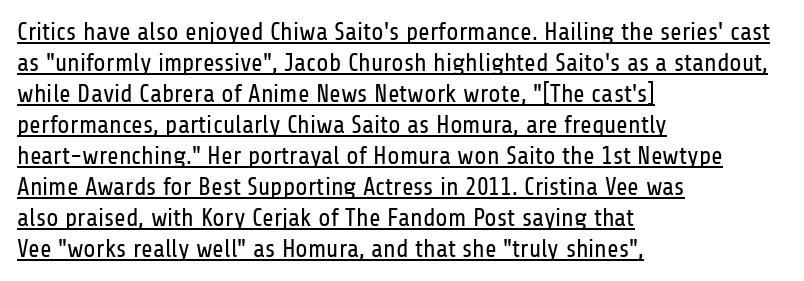
The image shows 25 px text type, upright; set left-aligned, line spacing 1.24x, normal letter spacing, underlined.
